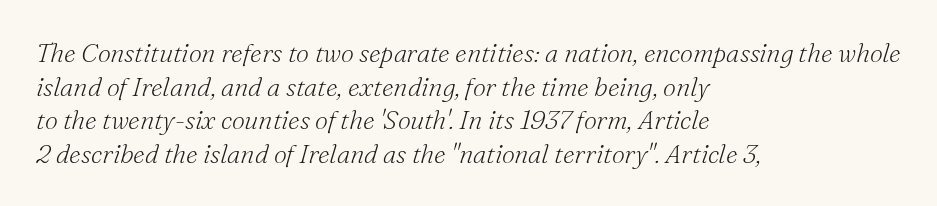
The image shows 26 px text type, italic (leaning right); set left-aligned, normal line spacing (1.29x), normal letter spacing, not underlined.
